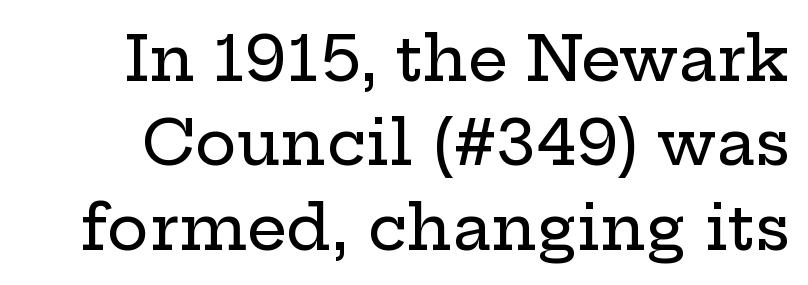
The image shows 63 px wide serif type, upright; set normal line spacing (1.34x), normal letter spacing, not underlined; low stroke contrast and a medium x-height.
